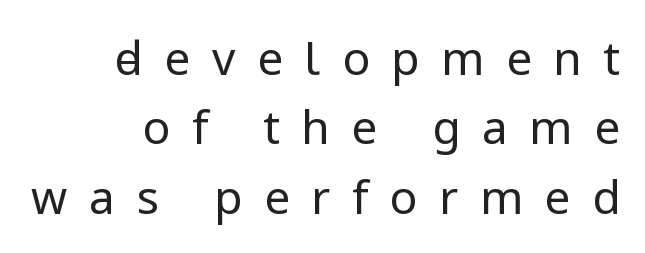
{"serif": "no", "italic": "no", "bold": "no", "weight": "regular", "width": "normal", "stroke_contrast": "low", "x_height": "medium", "monospaced": "no", "underline": "no", "line_spacing": "normal", "line_spacing_ratio": 1.51, "letter_spacing": "wide", "letter_spacing_em": 0.47, "glyph_px": 46}
